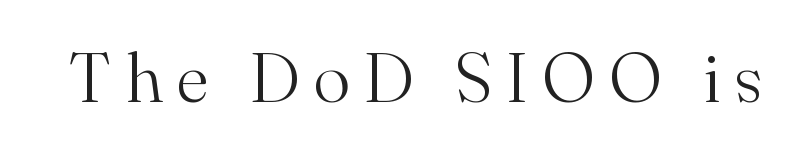
Are there feet on the stems? There are — it's a serif. The letters look calm and open, with moderate or lighter stems. Proportional: the letters do not fall into vertical columns. Type without underlining. The lettering stays uniformly vertical, giving the passage a roman look.
